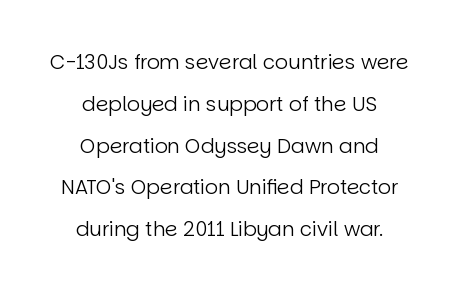
The image shows 20 px text type, upright; set centered, loose line spacing (2.09x), normal letter spacing, not underlined.
